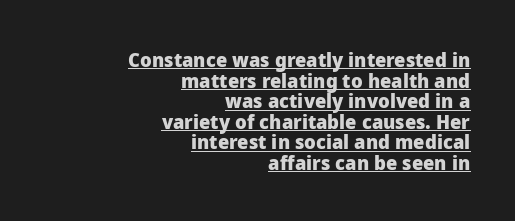
{"italic": "no", "bold": "yes", "underline": "yes", "align": "right", "line_spacing": "tight", "line_spacing_ratio": 1.03, "letter_spacing": "normal", "letter_spacing_em": 0.0, "glyph_px": 20}
